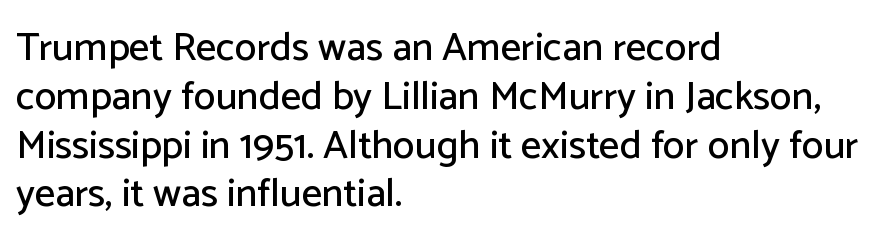
The image shows 40 px sans-serif type, upright; set left-aligned, line spacing 1.22x, normal letter spacing, not underlined; low stroke contrast and a medium x-height.
